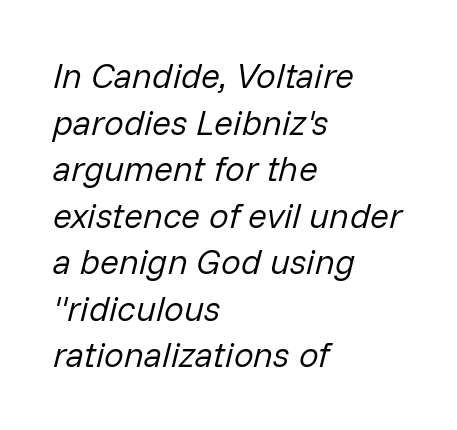
The image shows 35 px regular-weight type, italic (leaning right); set left-aligned, normal line spacing (1.33x), normal letter spacing, not underlined; low stroke contrast and a medium x-height.
